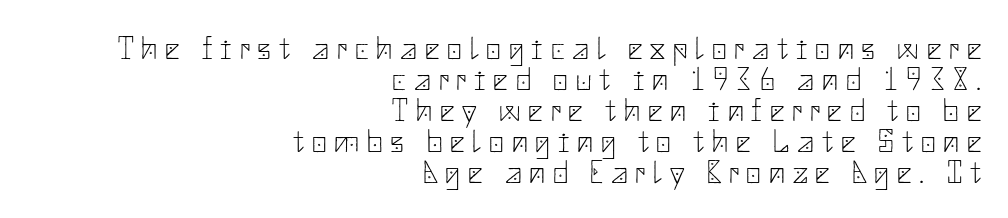
Weight class: somewhere from thin through regular. The axis of the letterforms is exactly vertical. The rendering uses a small line-height, squeezing the rows. A bare baseline throughout the passage.
